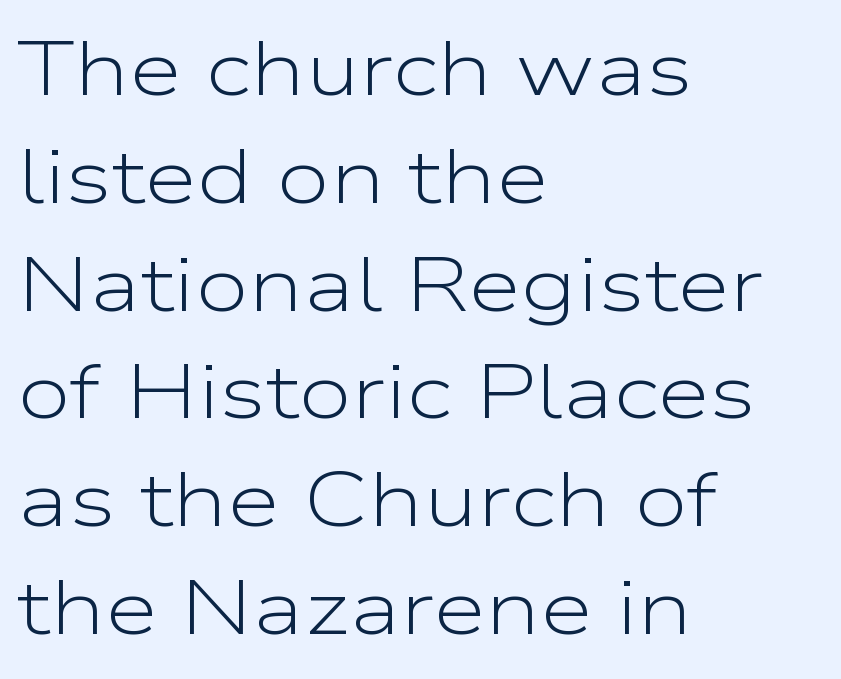
{"serif": "no", "italic": "no", "bold": "no", "weight": "light", "width": "wide", "stroke_contrast": "low", "x_height": "medium", "monospaced": "no", "underline": "no", "align": "left", "line_spacing": "normal", "line_spacing_ratio": 1.4, "letter_spacing": "normal", "letter_spacing_em": 0.0, "glyph_px": 77}
